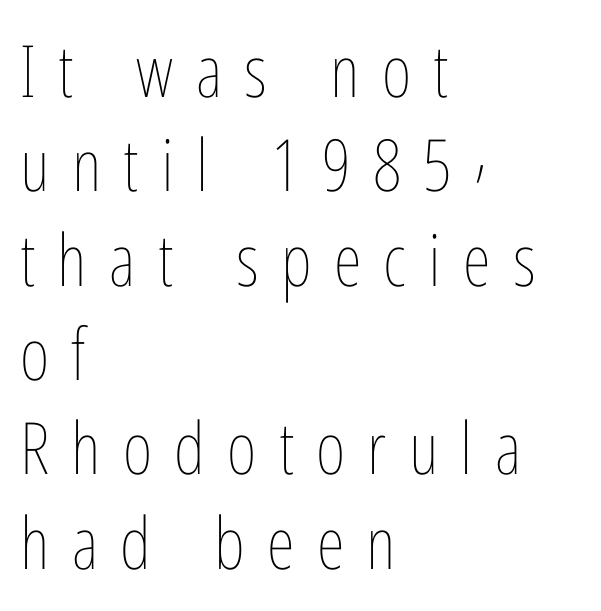
{"italic": "no", "bold": "no", "weight": "thin", "width": "condensed", "stroke_contrast": "low", "x_height": "medium", "monospaced": "no", "underline": "no", "align": "left", "line_spacing": "normal", "line_spacing_ratio": 1.31, "letter_spacing": "wide", "letter_spacing_em": 0.31, "glyph_px": 72}
